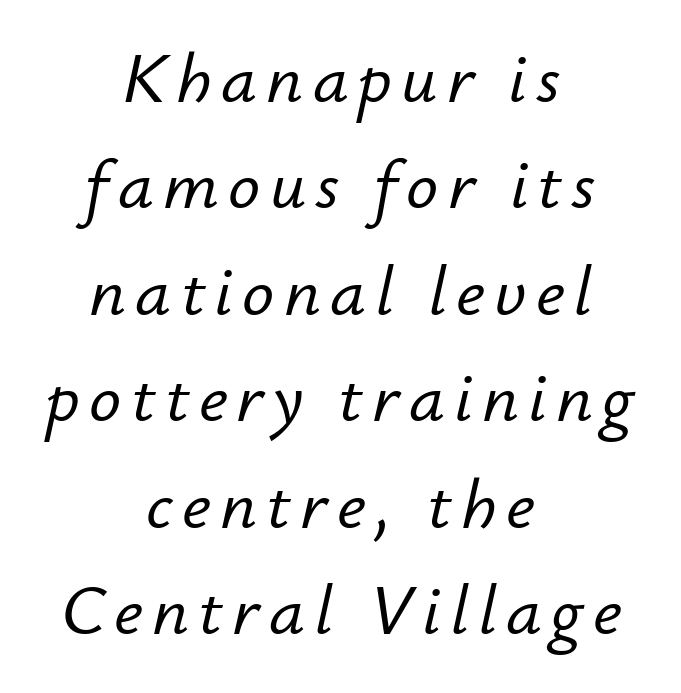
Q: Is the text italic (slanted)? A: Yes, it leans right by about 12 degrees.
Q: Is the text underlined? A: No.
Q: How is the paragraph aligned? A: Centered.
Q: Is the spacing between lines tight, normal or loose? A: Normal.
Q: Width (condensed, normal, or wide)? A: Normal.
Q: Stroke contrast? A: Low.
Q: x-height? A: Small.
Q: Monospaced? A: No.
